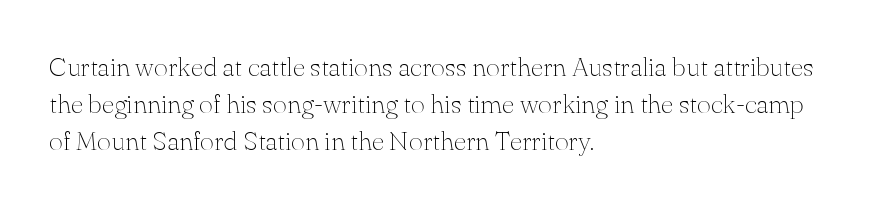
Q: Is the text bold? A: No.
Q: Is the text italic (slanted)? A: No, it is upright.
Q: Is the text underlined? A: No.
Q: How is the paragraph aligned? A: Left-aligned.
Q: Is the spacing between letters normal or unusually wide? A: Normal.
Q: Is the spacing between lines tight, normal or loose? A: Normal.
